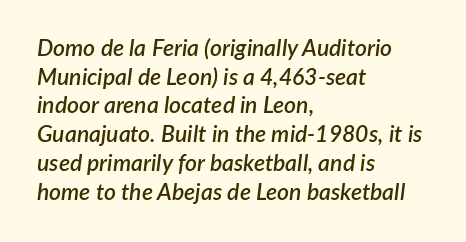
{"italic": "yes", "lean": "right", "slant_degrees": 7, "bold": "semi", "underline": "no", "align": "left", "line_spacing": "normal", "line_spacing_ratio": 1.25, "letter_spacing": "normal", "letter_spacing_em": 0.0, "glyph_px": 23}
